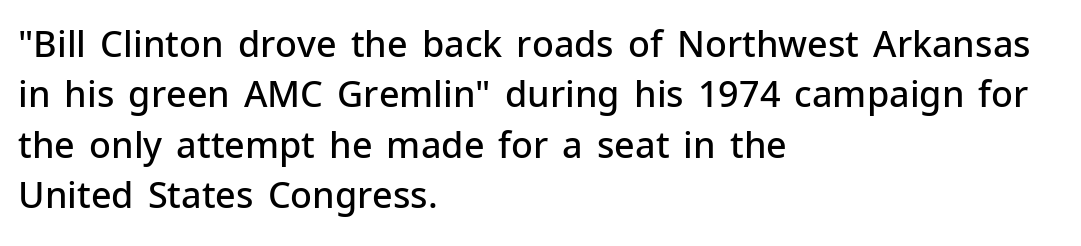
{"serif": "no", "italic": "no", "bold": "semi", "weight": "semibold", "width": "normal", "stroke_contrast": "low", "x_height": "medium", "monospaced": "no", "underline": "no", "align": "left", "line_spacing": "normal", "line_spacing_ratio": 1.4, "letter_spacing": "normal", "letter_spacing_em": 0.0, "glyph_px": 36}
